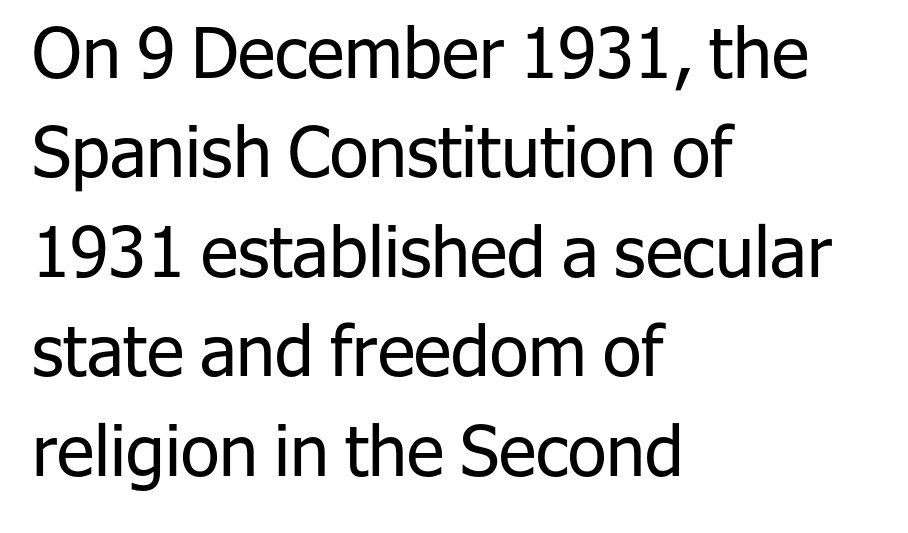
Q: Is the text bold? A: No.
Q: Is the text italic (slanted)? A: No, it is upright.
Q: Is the typeface a serif or a sans-serif typeface? A: Sans-serif.
Q: Is the text underlined? A: No.
Q: How is the paragraph aligned? A: Left-aligned.
Q: Is the spacing between letters normal or unusually wide? A: Normal.
Q: Is the spacing between lines tight, normal or loose? A: Normal.
Q: Width (condensed, normal, or wide)? A: Normal.
Q: Stroke contrast? A: Low.
Q: x-height? A: Medium.
Q: Monospaced? A: No.
